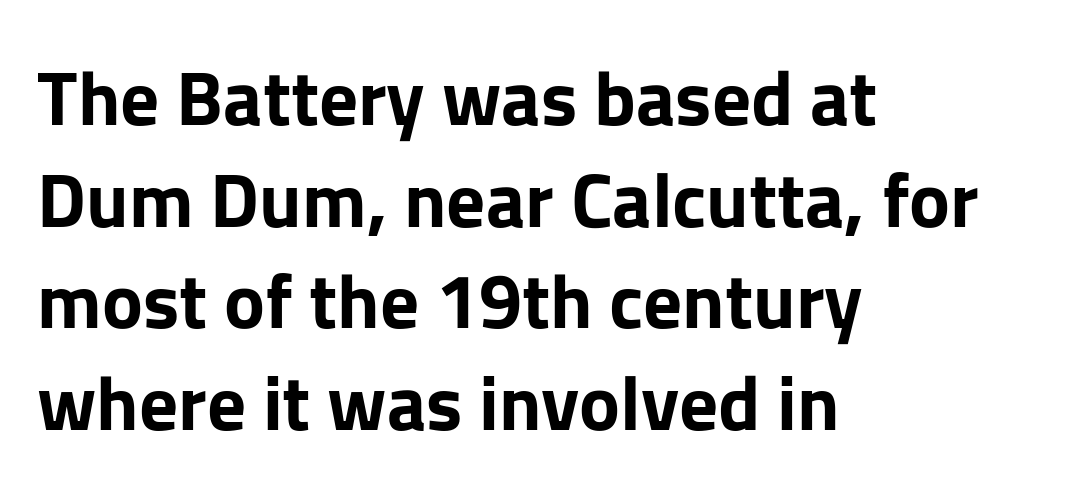
These lines stack with their left ends in a neat column. Quick note: not italic, upright. The rendering shows plain stroke endings on the letterforms — a sans-serif design. The rendering uses natural spacing where letterforms have individual widths. If you measured baseline to baseline, you'd find a middling distance.
